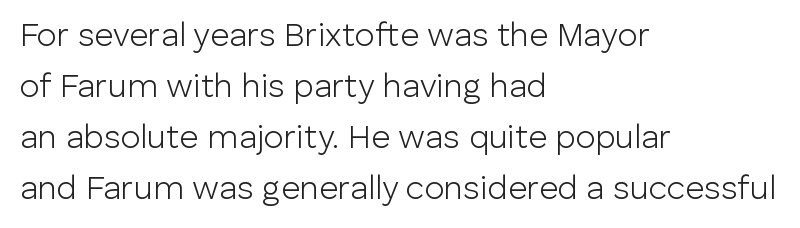
Q: Is the text bold? A: No.
Q: Is the text italic (slanted)? A: No, it is upright.
Q: Is the typeface a serif or a sans-serif typeface? A: Sans-serif.
Q: Is the text underlined? A: No.
Q: How is the paragraph aligned? A: Left-aligned.
Q: Is the spacing between letters normal or unusually wide? A: Normal.
Q: Is the spacing between lines tight, normal or loose? A: Normal.
Q: Width (condensed, normal, or wide)? A: Normal.
Q: Stroke contrast? A: Low.
Q: x-height? A: Medium.
Q: Monospaced? A: No.
